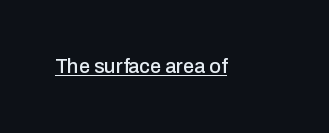
The letters stand upright; this is a roman face. Tracking here is standard; glyphs follow each other at the usual distance. Descenders here cross a horizontal rule under the line.
